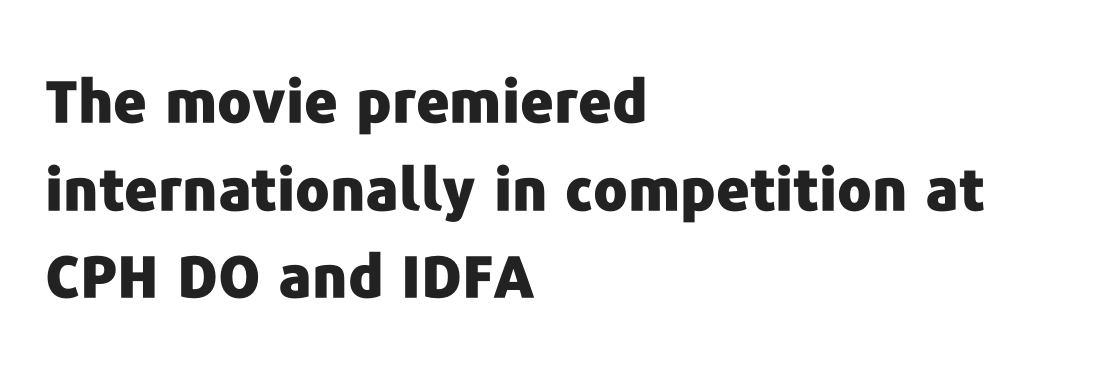
Horizontal bands of white between lines are of average thickness. Is the type bold? Yes — the strokes are clearly thick and heavy. Type style note: lacks serifs. Alignment: flush left. Decoration check: the copy has no underline. The letters advance in unequal steps, a hallmark of proportional type.
